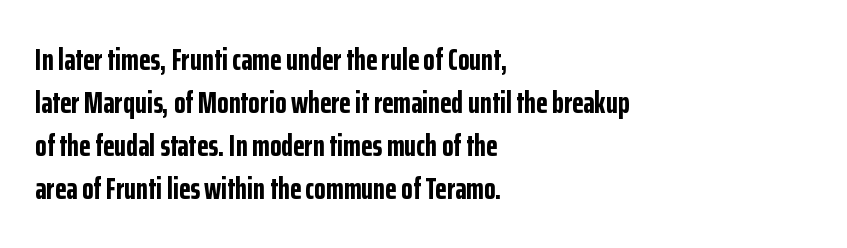
Nobody drew a line under any word here. Casual observation: everything's shoved over to the left. Chunky letters — that's bold for sure. The passage shown stacks its lines at a standard gap. What stands out about the letter spacing? Nothing — it is the standard amount. A typesetter would call this proportional, since set widths differ per character.
